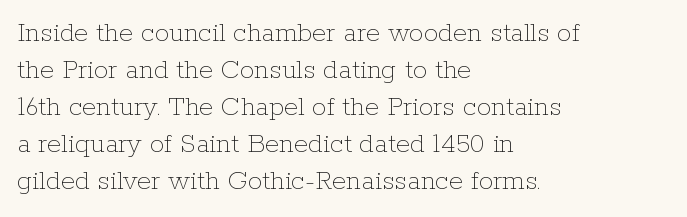
The image shows 29 px thin type, upright; set left-aligned, normal line spacing (1.28x), normal letter spacing, not underlined; low stroke contrast and a medium x-height.
